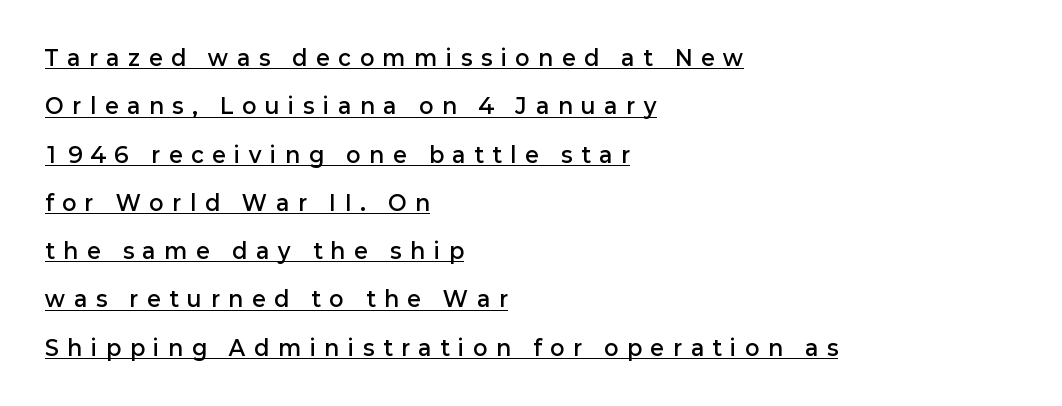
The image shows 21 px text type, upright; set left-aligned, loose line spacing (2.3x), unusually wide letter spacing (+0.43 em), underlined.
